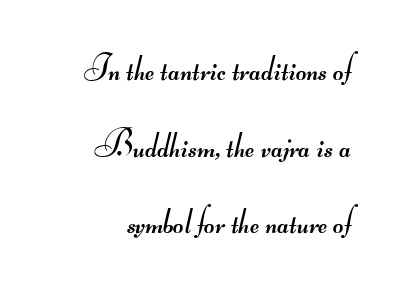
Q: Is the text bold? A: No.
Q: Is the typeface a serif or a sans-serif typeface? A: Sans-serif.
Q: Is the text underlined? A: No.
Q: Is the spacing between letters normal or unusually wide? A: Normal.
Q: Is the spacing between lines tight, normal or loose? A: Loose.
Q: Width (condensed, normal, or wide)? A: Wide.
Q: Stroke contrast? A: Medium.
Q: Monospaced? A: No.
